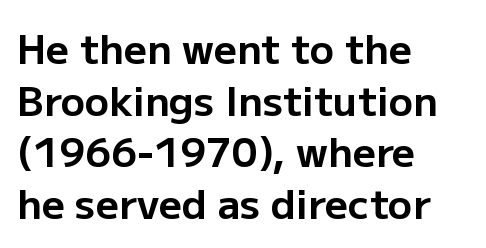
The text was rendered using a sans face with plain stroke endings. The foot of each line stays bare and open. The passage shown stacks its lines at a standard gap. Note the varied advance widths — an 'i' is clearly narrower than an 'm'.
